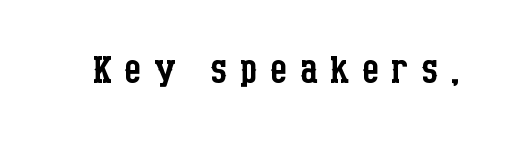
The image shows 55 px regular-weight, condensed serif type, upright; set unusually wide letter spacing (+0.22 em), not underlined; low stroke contrast and a large x-height.
